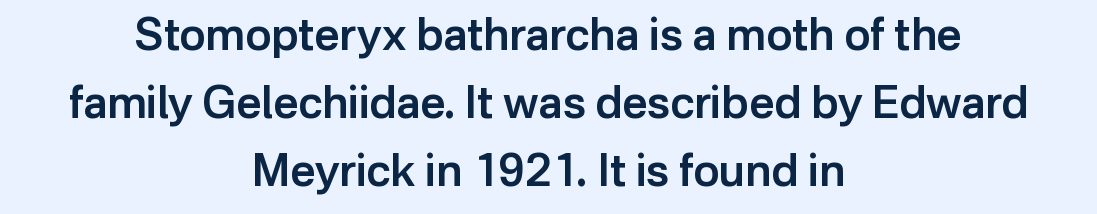
{"serif": "no", "italic": "no", "bold": "semi", "weight": "semibold", "width": "normal", "stroke_contrast": "low", "x_height": "medium", "monospaced": "no", "underline": "no", "align": "center", "line_spacing": "normal", "line_spacing_ratio": 1.55, "letter_spacing": "normal", "letter_spacing_em": 0.0, "glyph_px": 44}
